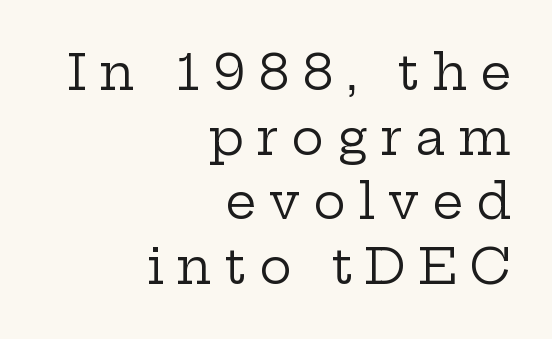
Q: Is the text bold? A: No.
Q: Is the text italic (slanted)? A: No, it is upright.
Q: Is the typeface a serif or a sans-serif typeface? A: Serif.
Q: Is the text underlined? A: No.
Q: How is the paragraph aligned? A: Right-aligned.
Q: Is the spacing between letters normal or unusually wide? A: Unusually wide.
Q: Is the spacing between lines tight, normal or loose? A: Normal.
Q: Width (condensed, normal, or wide)? A: Wide.
Q: Stroke contrast? A: Low.
Q: x-height? A: Medium.
Q: Monospaced? A: No.
